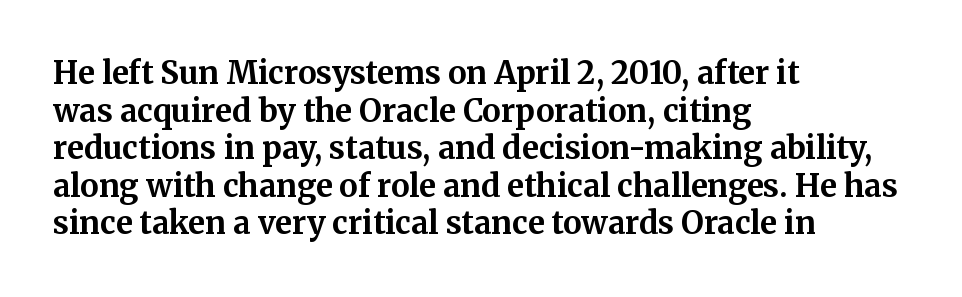
Q: Is the text bold? A: Yes.
Q: Is the text italic (slanted)? A: No, it is upright.
Q: Is the typeface a serif or a sans-serif typeface? A: Serif.
Q: Is the text underlined? A: No.
Q: How is the paragraph aligned? A: Left-aligned.
Q: Is the spacing between letters normal or unusually wide? A: Normal.
Q: Width (condensed, normal, or wide)? A: Normal.
Q: Stroke contrast? A: Medium.
Q: x-height? A: Medium.
Q: Monospaced? A: No.
